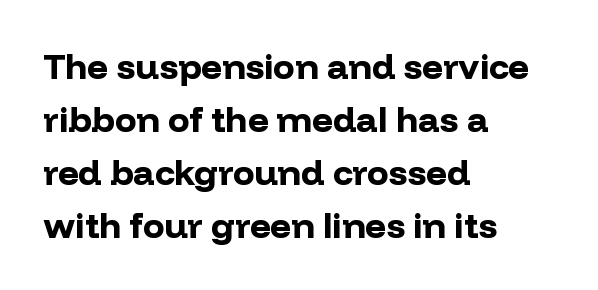
The ragged edge is on the right, which tells us the setting is flush left. Classification — sans serif. These lines are rendered in a variable-pitch font. The space beneath each line is pristine and unruled.
